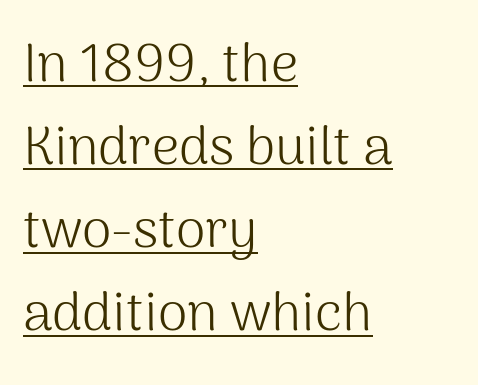
The image shows 54 px light sans-serif type, upright; set left-aligned, normal line spacing (1.54x), normal letter spacing, underlined; medium stroke contrast and a medium x-height.
